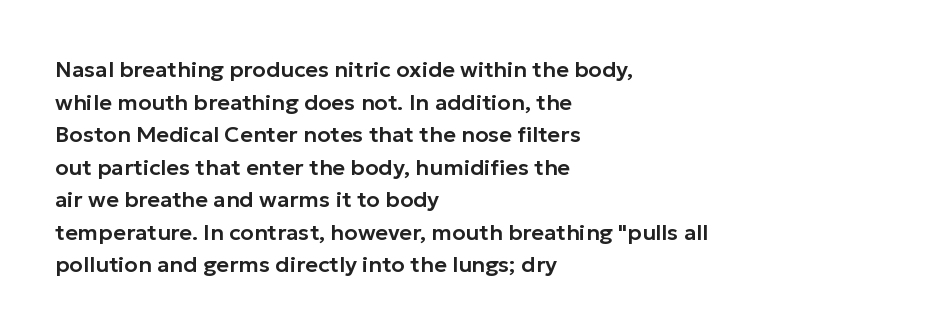
Q: Is the text italic (slanted)? A: No, it is upright.
Q: Is the text underlined? A: No.
Q: How is the paragraph aligned? A: Left-aligned.
Q: Is the spacing between letters normal or unusually wide? A: Normal.
Q: Is the spacing between lines tight, normal or loose? A: Normal.
